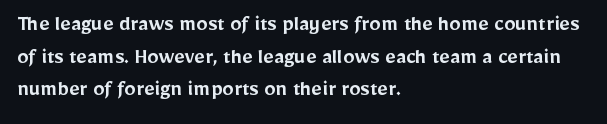
Q: Is the text bold? A: Semi-bold.
Q: Is the text italic (slanted)? A: No, it is upright.
Q: Is the text underlined? A: No.
Q: How is the paragraph aligned? A: Left-aligned.
Q: Is the spacing between letters normal or unusually wide? A: Normal.
Q: Is the spacing between lines tight, normal or loose? A: Normal.
